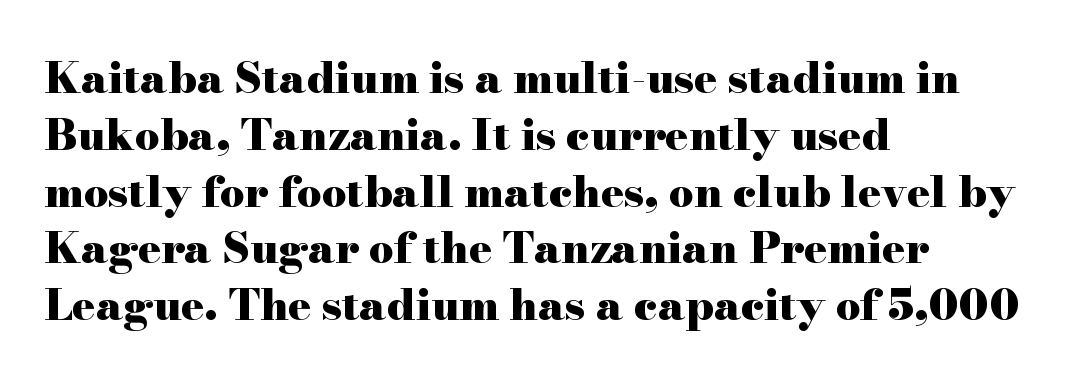
The image shows 43 px heavy, wide serif type, upright; set left-aligned, normal line spacing (1.32x), normal letter spacing, not underlined; high stroke contrast and a small x-height.
